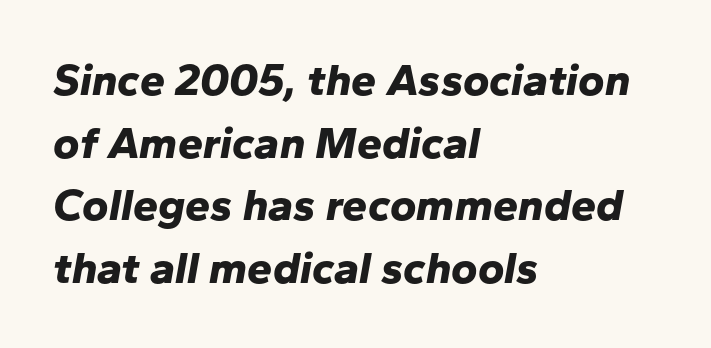
The image shows 45 px bold type, italic (leaning right); set left-aligned, normal line spacing (1.39x), normal letter spacing, not underlined; low stroke contrast and a medium x-height.
